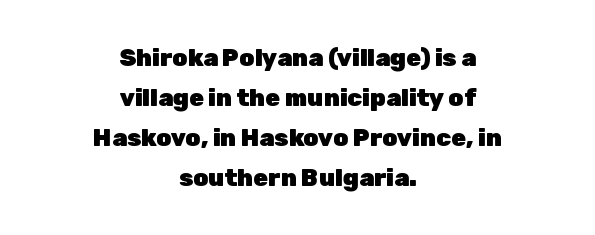
The image shows 24 px bold type, upright; set centered, normal line spacing (1.66x), normal letter spacing, not underlined.
